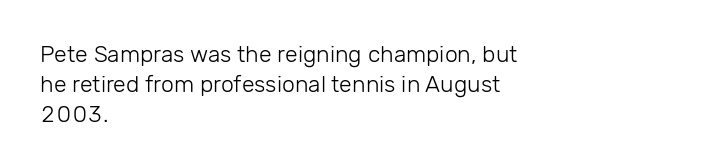
Q: Is the text bold? A: No.
Q: Is the text italic (slanted)? A: No, it is upright.
Q: Is the text underlined? A: No.
Q: How is the paragraph aligned? A: Left-aligned.
Q: Is the spacing between letters normal or unusually wide? A: Normal.
Q: Is the spacing between lines tight, normal or loose? A: Normal.
